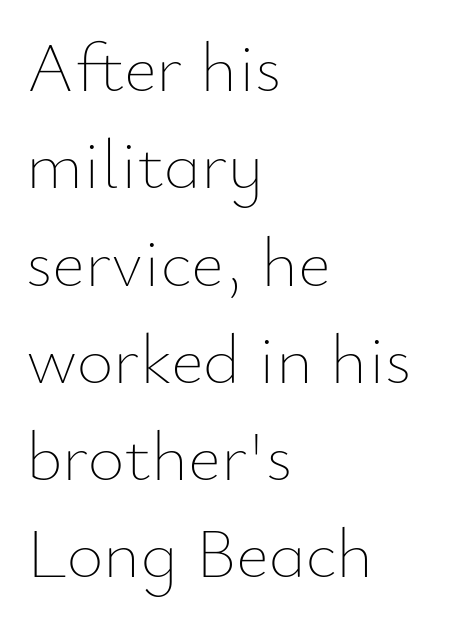
The image shows 71 px thin type, upright; set left-aligned, normal line spacing (1.37x), normal letter spacing, not underlined; low stroke contrast and a small x-height.
